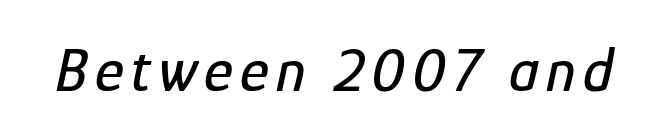
Q: Is the text italic (slanted)? A: Yes, it leans right by about 12 degrees.
Q: Is the text underlined? A: No.
Q: Width (condensed, normal, or wide)? A: Condensed.
Q: Stroke contrast? A: Low.
Q: x-height? A: Medium.
Q: Monospaced? A: No.
